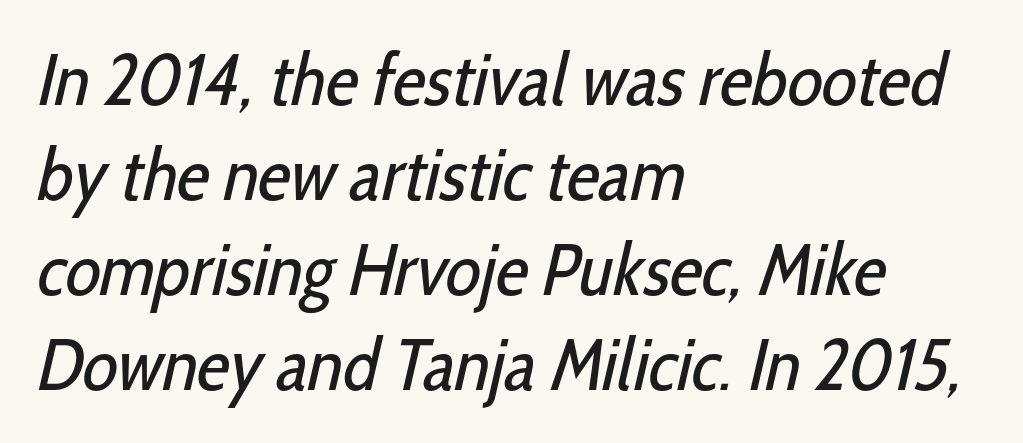
{"serif": "no", "bold": "no", "weight": "regular", "width": "condensed", "stroke_contrast": "low", "x_height": "medium", "monospaced": "no", "underline": "no", "align": "left", "line_spacing": "normal", "line_spacing_ratio": 1.3, "letter_spacing": "normal", "letter_spacing_em": 0.0, "glyph_px": 73}
